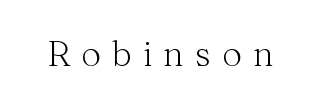
The image shows 35 px light serif type, upright; set unusually wide letter spacing (+0.32 em), not underlined; medium stroke contrast and a medium x-height.
